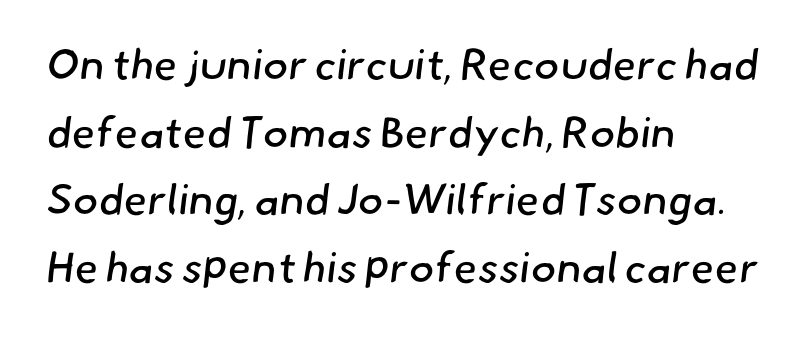
Check the space under the baseline: it is left empty. Bold? No — there's no thickening of the strokes. A classic flush-left, rag-right setting is used for this passage. Classification — sans serif.
